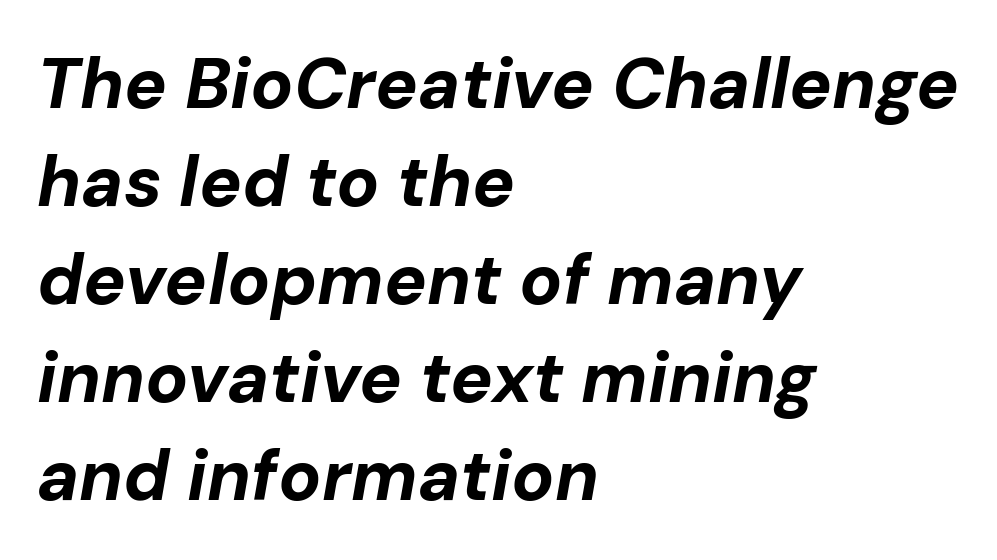
The characters look thick and weighty, a clear bold. There is no visible air inserted between adjacent glyphs. These lines are set flush left with a ragged right edge. The zone under the glyphs is completely vacant. Students, observe: this is what conventionally led text looks like.
